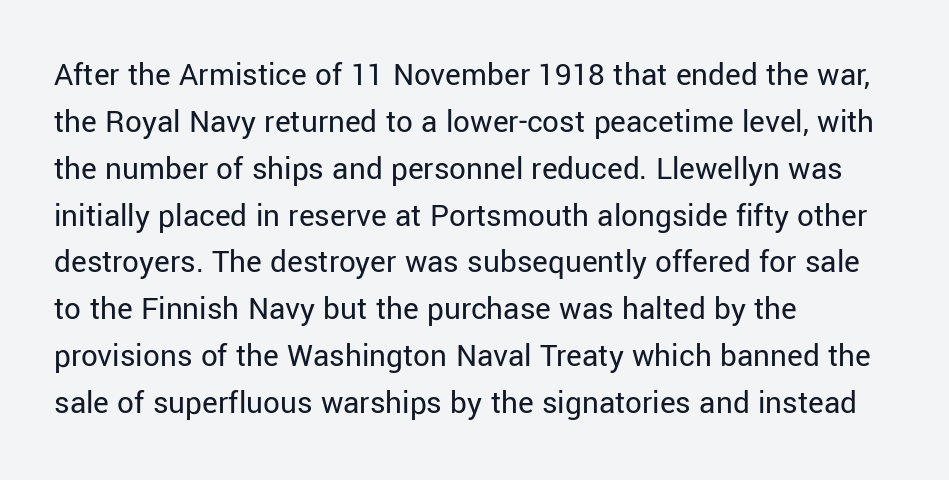
{"serif": "no", "italic": "no", "bold": "no", "weight": "regular", "width": "normal", "stroke_contrast": "low", "x_height": "medium", "monospaced": "no", "underline": "no", "align": "left", "line_spacing": "normal", "line_spacing_ratio": 1.42, "letter_spacing": "normal", "letter_spacing_em": 0.0, "glyph_px": 33}
